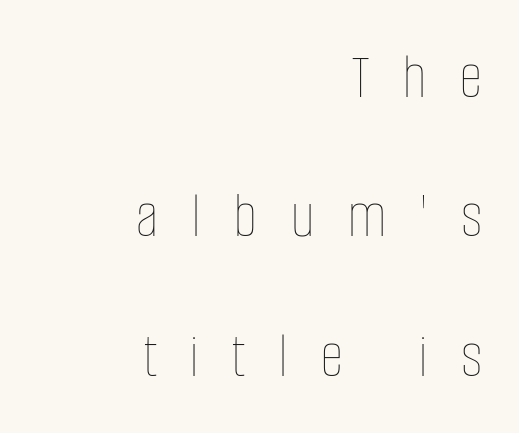
{"italic": "no", "bold": "no", "weight": "thin", "width": "condensed", "stroke_contrast": "low", "x_height": "large", "monospaced": "no", "underline": "no", "align": "right", "line_spacing": "loose", "line_spacing_ratio": 2.11, "letter_spacing": "wide", "letter_spacing_em": 0.49, "glyph_px": 66}
